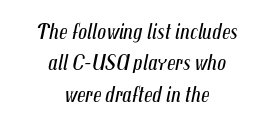
On a weight scale, this lands at 450 or below. Slant detected: the letters are inclined. The vertical gap from one line to the next is medium. Descenders hang freely into open space.
